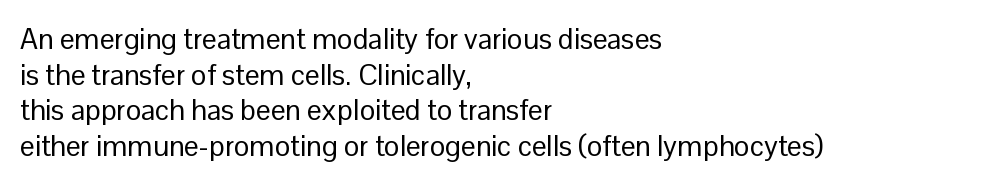
{"serif": "no", "italic": "no", "bold": "no", "weight": "regular", "width": "normal", "stroke_contrast": "low", "x_height": "medium", "monospaced": "no", "underline": "no", "align": "left", "line_spacing_ratio": 1.23, "letter_spacing": "normal", "letter_spacing_em": 0.0, "glyph_px": 29}
